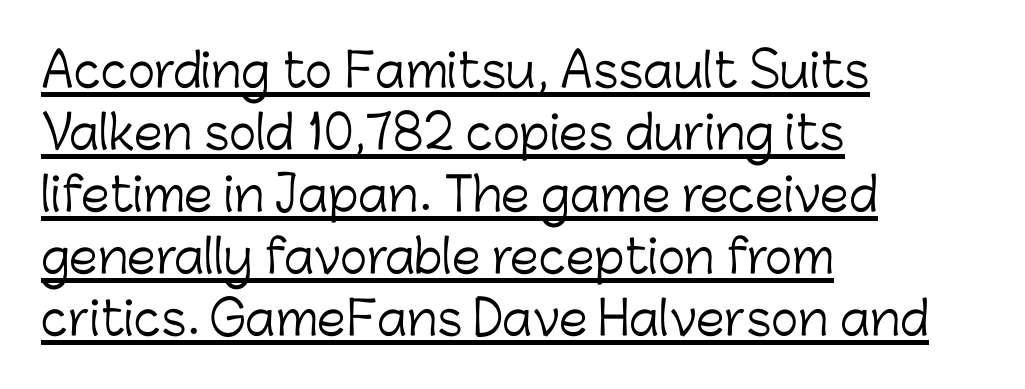
Q: Is the text bold? A: No.
Q: Is the text italic (slanted)? A: No, it is upright.
Q: Is the typeface a serif or a sans-serif typeface? A: Sans-serif.
Q: Is the text underlined? A: Yes.
Q: How is the paragraph aligned? A: Left-aligned.
Q: Is the spacing between letters normal or unusually wide? A: Normal.
Q: Is the spacing between lines tight, normal or loose? A: Normal.
Q: Width (condensed, normal, or wide)? A: Normal.
Q: Stroke contrast? A: Low.
Q: x-height? A: Medium.
Q: Monospaced? A: No.
